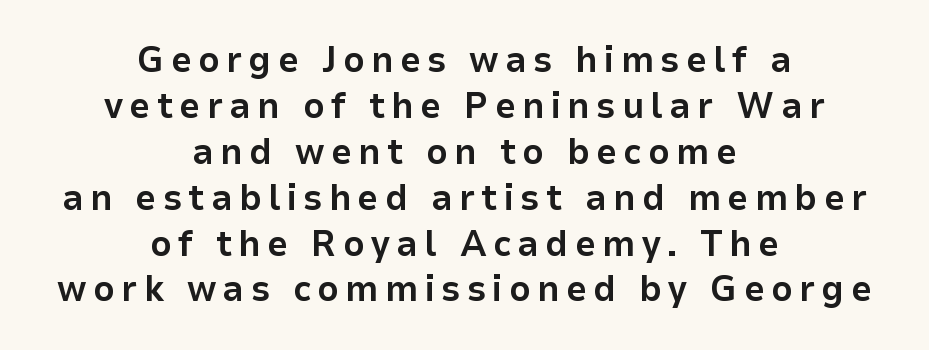
{"serif": "no", "italic": "no", "bold": "yes", "weight": "bold", "width": "normal", "stroke_contrast": "low", "x_height": "medium", "monospaced": "no", "underline": "no", "align": "center", "line_spacing_ratio": 1.24, "glyph_px": 37}
